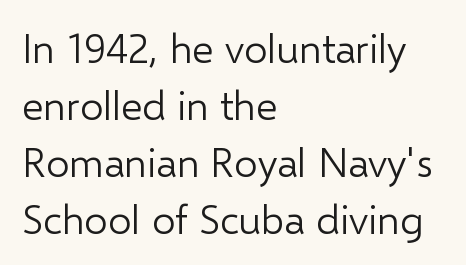
Q: Is the text bold? A: No.
Q: Is the text italic (slanted)? A: No, it is upright.
Q: Is the typeface a serif or a sans-serif typeface? A: Sans-serif.
Q: Is the text underlined? A: No.
Q: How is the paragraph aligned? A: Left-aligned.
Q: Is the spacing between letters normal or unusually wide? A: Normal.
Q: Is the spacing between lines tight, normal or loose? A: Normal.
Q: Width (condensed, normal, or wide)? A: Normal.
Q: Stroke contrast? A: Low.
Q: x-height? A: Medium.
Q: Monospaced? A: No.
